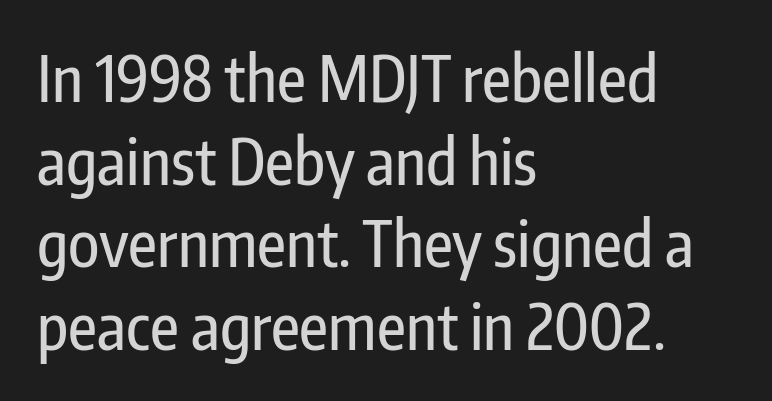
{"serif": "no", "italic": "no", "width": "condensed", "stroke_contrast": "low", "x_height": "medium", "monospaced": "no", "underline": "no", "align": "left", "line_spacing": "normal", "line_spacing_ratio": 1.31, "letter_spacing": "normal", "letter_spacing_em": 0.0, "glyph_px": 63}
